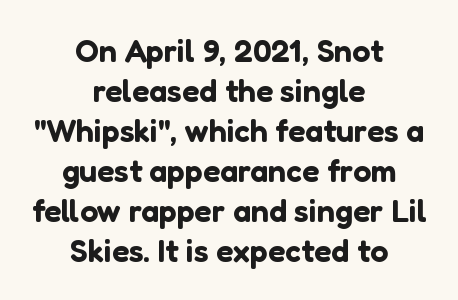
Vertical strokes here are truly vertical. There is no visible air inserted between adjacent glyphs. The vertical gap from one line to the next is medium. Short and long lines alike share a common midpoint. Rule under the text: the space is simply empty. Nope, no serifs anywhere on these letters.
